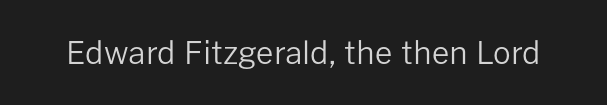
The image shows 31 px regular-weight sans-serif type, upright; set normal letter spacing, not underlined; low stroke contrast and a medium x-height.
